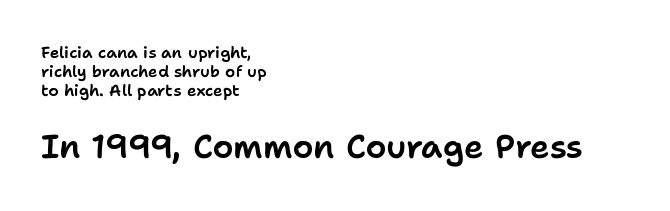
Q: Is the text italic (slanted)? A: No, it is upright.
Q: Is the typeface a serif or a sans-serif typeface? A: Sans-serif.
Q: Is the text underlined? A: No.
Q: How is the paragraph aligned? A: Left-aligned.
Q: Is the spacing between letters normal or unusually wide? A: Normal.
Q: Which block of text is set in a larger size, the first (top) or the second (bottom)? A: The second (bottom) one.
Q: Width (condensed, normal, or wide)? A: Normal.
Q: Stroke contrast? A: Low.
Q: x-height? A: Medium.
Q: Monospaced? A: No.
